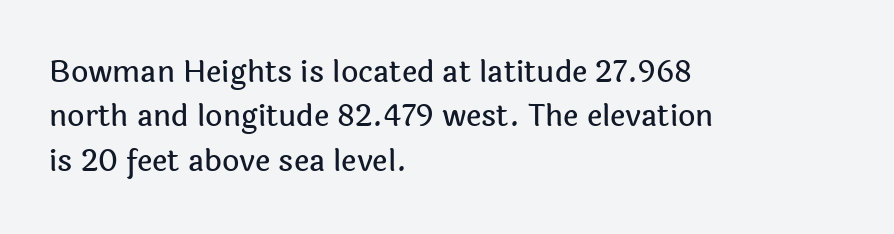
Underlining? Definitely not there. Note the varied advance widths — an 'i' is clearly narrower than an 'm'. Casual observation: everything's shoved over to the left. Interline gaps are of average width in this sample. Here the glyphs are tracked normally, forming tight word shapes. Look at the bottom of the vertical strokes: they stop flat, with no serifs.
